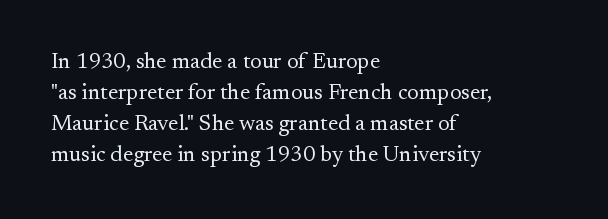
The image shows 22 px text type, upright; set left-aligned, normal line spacing (1.41x), normal letter spacing, not underlined.
